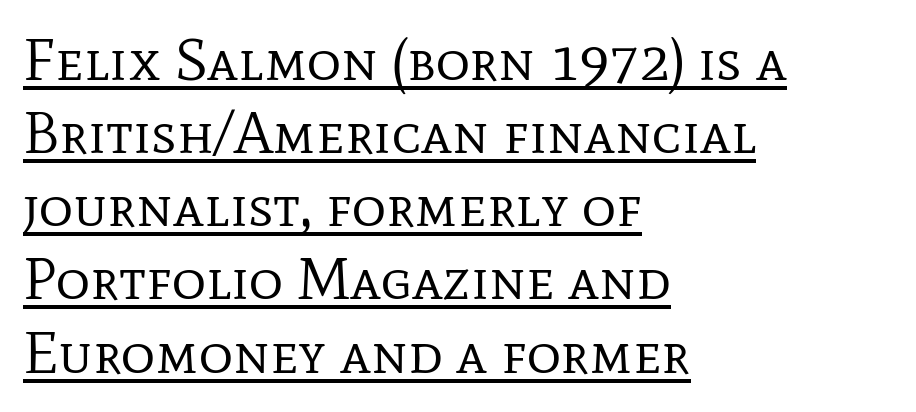
The letterforms sit at book weight or below. This is the regular roman posture of the typeface. Every row of glyphs begins at an identical x-position on the left. The horizontal fit of the characters is conventional and even.
